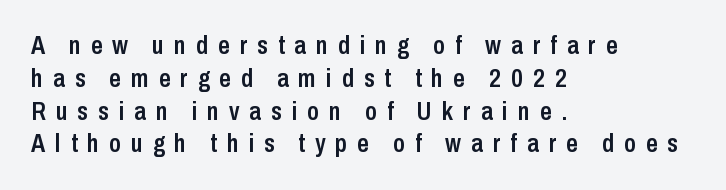
No word sits above an underline. In terms of letterspacing, this is a distinctly airy, spread setting. Compared with an ordinary text face, these strokes are moderately heavier — a semibold. Reading down the block, your eye returns to a fixed left position each line. Summary of vertical rhythm: regular, with standard interline spacing. The typography opts for an upright posture over an oblique one.
